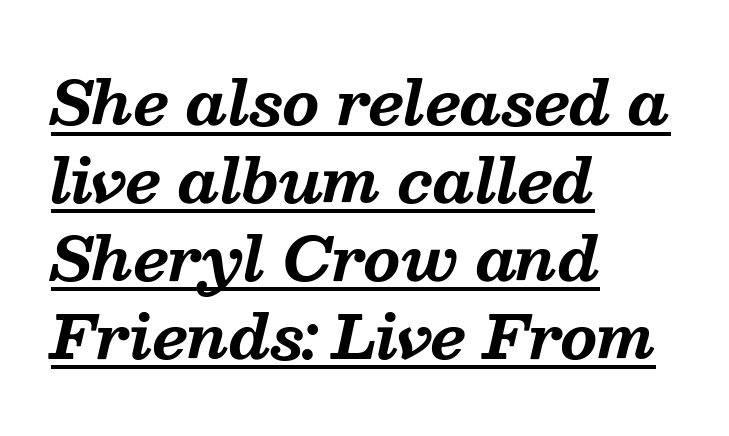
{"serif": "yes", "italic": "yes", "lean": "right", "slant_degrees": 13, "bold": "yes", "weight": "bold", "width": "normal", "stroke_contrast": "medium", "x_height": "medium", "monospaced": "no", "underline": "yes", "align": "left", "line_spacing": "normal", "line_spacing_ratio": 1.32, "letter_spacing": "normal", "letter_spacing_em": 0.0, "glyph_px": 59}
